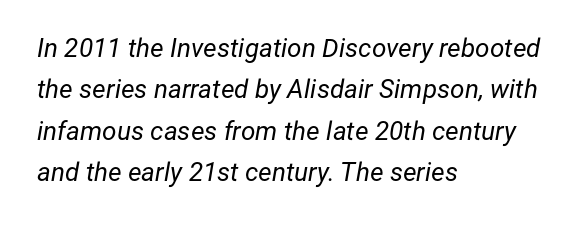
Horizontal bands of white between lines are of average thickness. The space directly below the letters is spotless. Between one letter and the next there's only the usual sliver of space. Characters are canted at an angle relative to the baseline's perpendicular. The weight tops out at a normal text grade. Reading down the block, your eye returns to a fixed left position each line.
